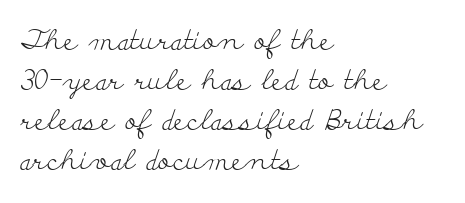
{"serif": "yes", "bold": "no", "weight": "light", "width": "wide", "stroke_contrast": "low", "x_height": "small", "monospaced": "no", "underline": "no", "align": "left", "line_spacing": "normal", "line_spacing_ratio": 1.43, "letter_spacing": "normal", "letter_spacing_em": 0.0, "glyph_px": 28}
